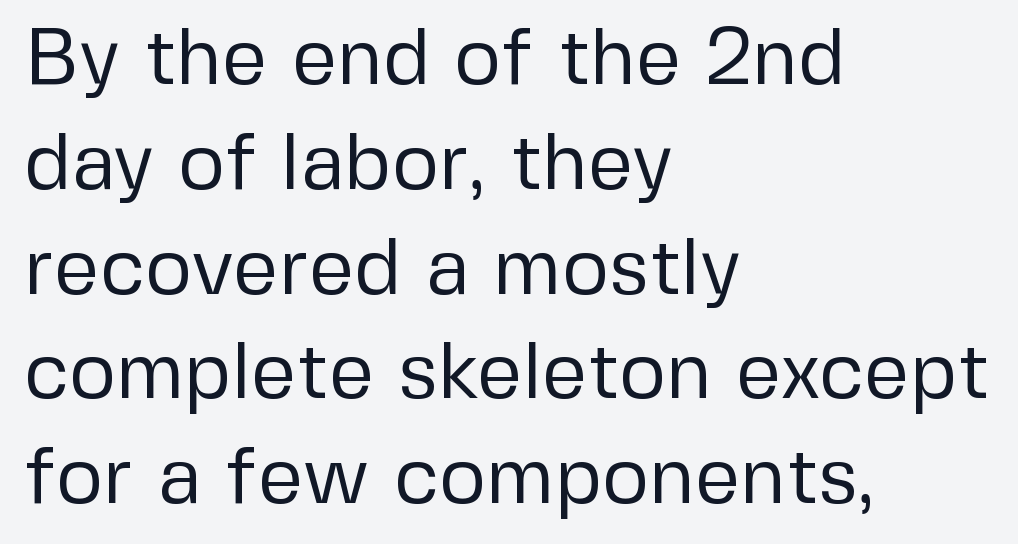
Q: Is the text bold? A: No.
Q: Is the text italic (slanted)? A: No, it is upright.
Q: Is the typeface a serif or a sans-serif typeface? A: Sans-serif.
Q: Is the text underlined? A: No.
Q: How is the paragraph aligned? A: Left-aligned.
Q: Is the spacing between letters normal or unusually wide? A: Normal.
Q: Is the spacing between lines tight, normal or loose? A: Normal.
Q: Width (condensed, normal, or wide)? A: Normal.
Q: Stroke contrast? A: Low.
Q: x-height? A: Medium.
Q: Monospaced? A: No.
